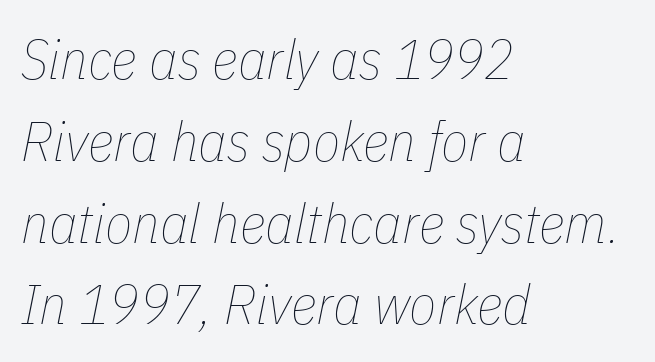
{"italic": "yes", "lean": "right", "slant_degrees": 11, "bold": "no", "weight": "thin", "width": "condensed", "stroke_contrast": "low", "x_height": "medium", "monospaced": "no", "underline": "no", "align": "left", "line_spacing": "normal", "line_spacing_ratio": 1.46, "letter_spacing": "normal", "letter_spacing_em": 0.0, "glyph_px": 56}
